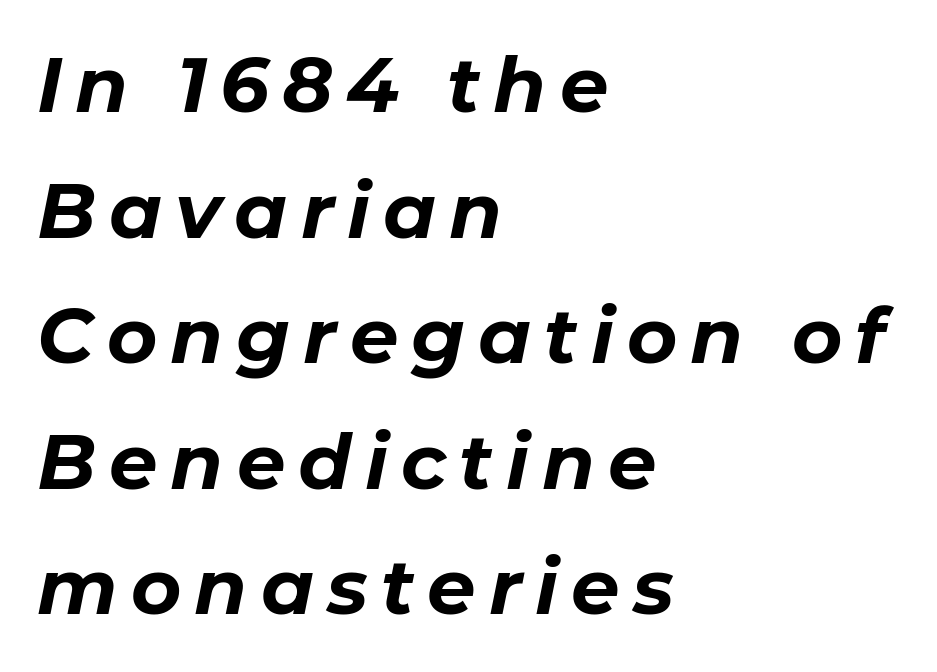
Q: Is the text bold? A: Yes.
Q: Is the text italic (slanted)? A: Yes, it leans right by about 11 degrees.
Q: Is the text underlined? A: No.
Q: How is the paragraph aligned? A: Left-aligned.
Q: Is the spacing between lines tight, normal or loose? A: Normal.
Q: Width (condensed, normal, or wide)? A: Normal.
Q: Stroke contrast? A: Low.
Q: x-height? A: Medium.
Q: Monospaced? A: No.
